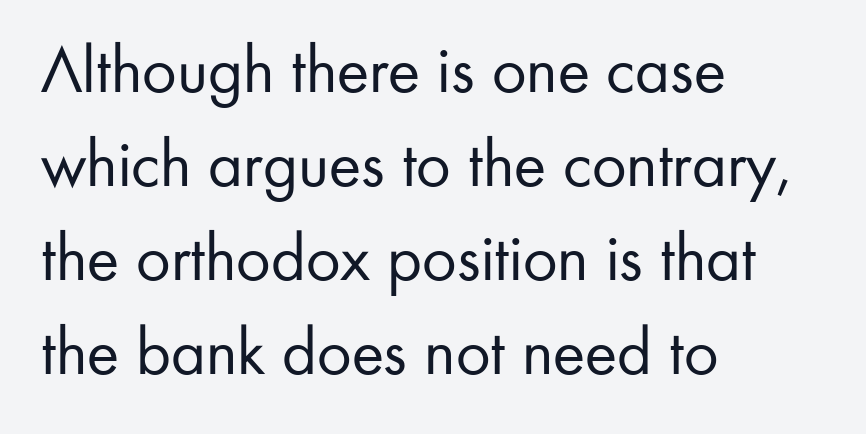
Proportional: the letters do not fall into vertical columns. One glance says typical: line gaps are just what's usual. Italic? Not at all — the glyphs are vertical. Is the type heavy? It reads as light-to-regular instead.
